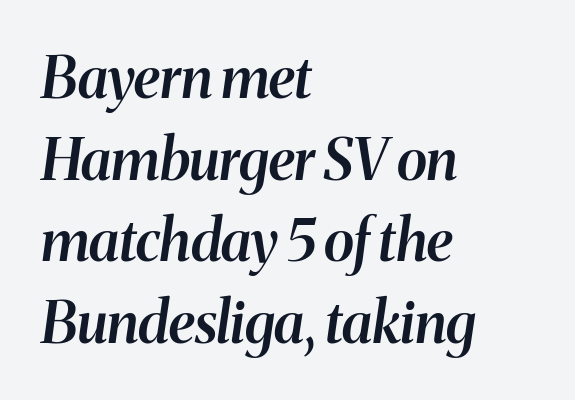
The image shows 57 px semibold type, italic (leaning right); set left-aligned, normal line spacing (1.43x), normal letter spacing, not underlined; medium stroke contrast and a medium x-height.
